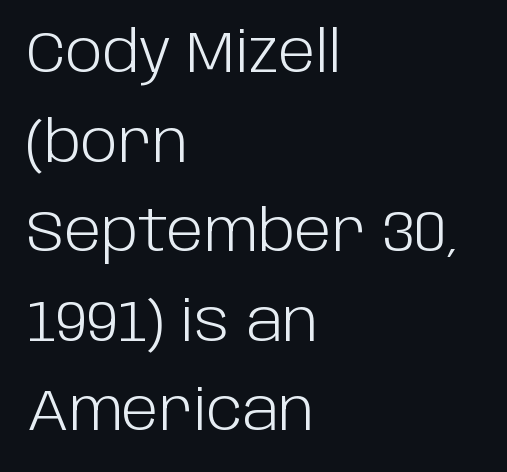
You could not count columns in this text — the font is proportionally spaced. Type style note: lacks serifs. The tracking reads as untouched default to a designer's eye. Letters have the restrained weight of plain body copy at most. The lettering holds an erect, upright posture throughout.
